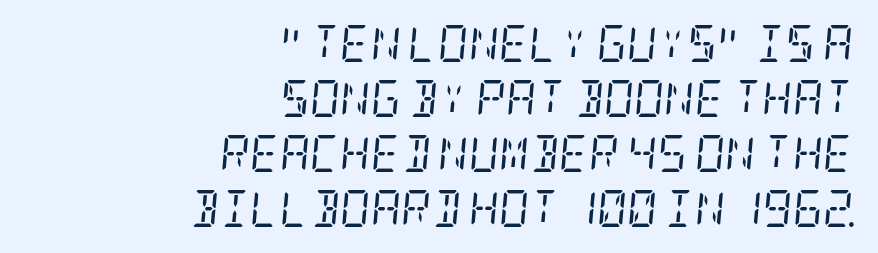
Q: Is the text bold? A: No.
Q: Is the text italic (slanted)? A: Yes, it leans right by about 5 degrees.
Q: Is the typeface a serif or a sans-serif typeface? A: Serif.
Q: Is the text underlined? A: No.
Q: How is the paragraph aligned? A: Right-aligned.
Q: Is the spacing between letters normal or unusually wide? A: Normal.
Q: Is the spacing between lines tight, normal or loose? A: Normal.
Q: Width (condensed, normal, or wide)? A: Condensed.
Q: Stroke contrast? A: Low.
Q: x-height? A: Large.
